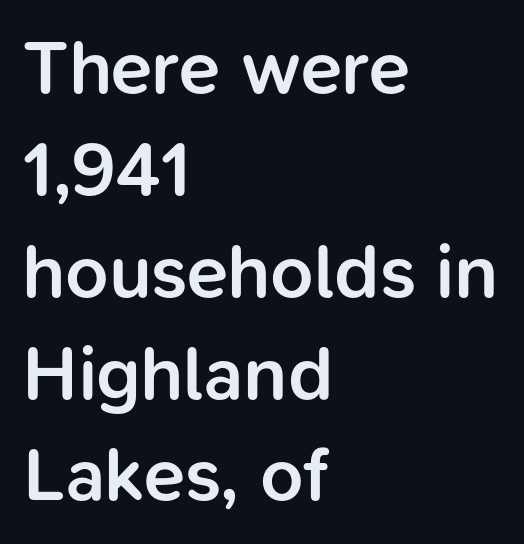
Q: Is the text bold? A: Semi-bold.
Q: Is the text italic (slanted)? A: No, it is upright.
Q: Is the typeface a serif or a sans-serif typeface? A: Sans-serif.
Q: Is the text underlined? A: No.
Q: How is the paragraph aligned? A: Left-aligned.
Q: Is the spacing between letters normal or unusually wide? A: Normal.
Q: Is the spacing between lines tight, normal or loose? A: Normal.
Q: Width (condensed, normal, or wide)? A: Normal.
Q: Stroke contrast? A: Low.
Q: x-height? A: Medium.
Q: Monospaced? A: No.
